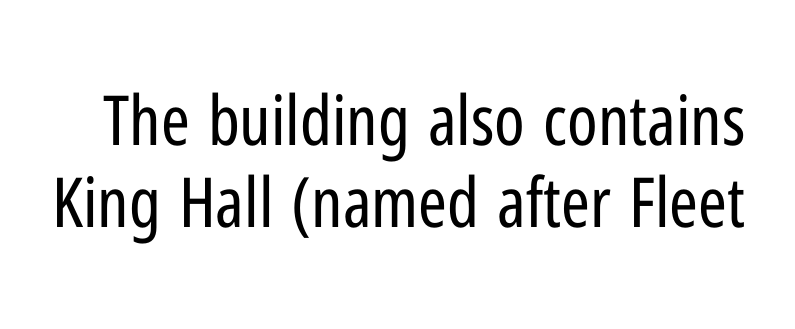
The image shows 69 px regular-weight, condensed sans-serif type, upright; set line spacing 1.19x, normal letter spacing, not underlined; low stroke contrast and a medium x-height.
